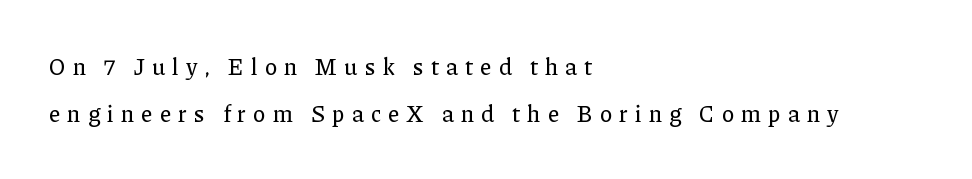
Q: Is the text italic (slanted)? A: No, it is upright.
Q: Is the text underlined? A: No.
Q: How is the paragraph aligned? A: Left-aligned.
Q: Is the spacing between letters normal or unusually wide? A: Unusually wide.
Q: Is the spacing between lines tight, normal or loose? A: Loose.
